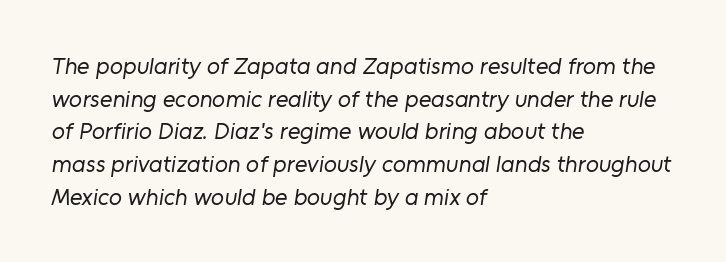
The image shows 24 px text type; set left-aligned, normal line spacing (1.36x), normal letter spacing, not underlined.
